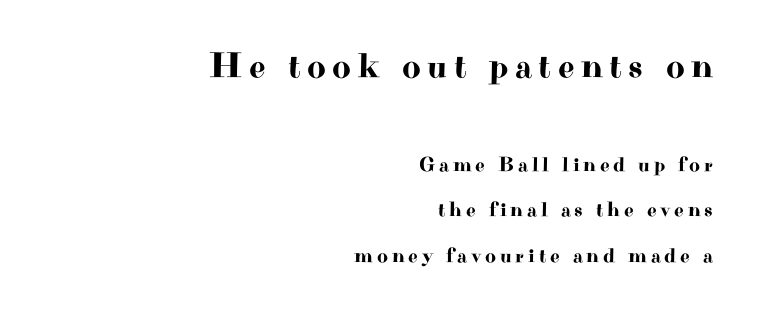
The image shows 36 px wide serif type, upright; set right-aligned, loose line spacing (2.17x), not underlined; the first (top) block is 1.71x larger; high stroke contrast and a small x-height.
